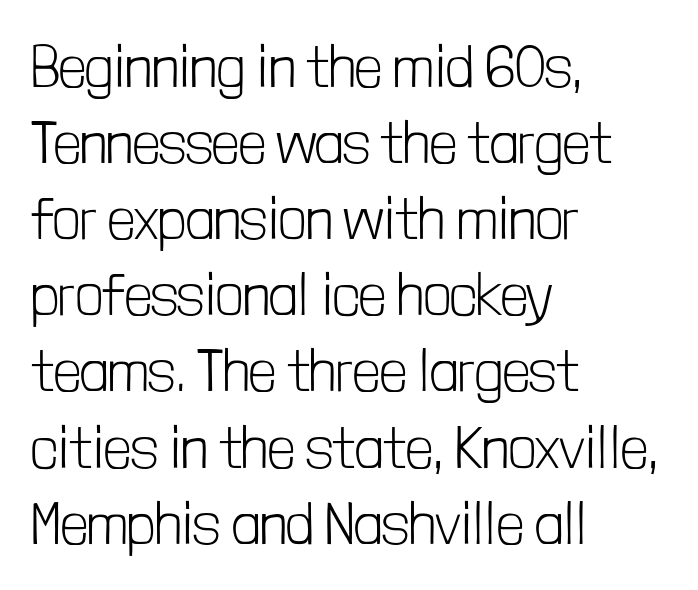
The image shows 59 px light, condensed sans-serif type, upright; set left-aligned, normal line spacing (1.29x), normal letter spacing, not underlined; low stroke contrast and a medium x-height.
